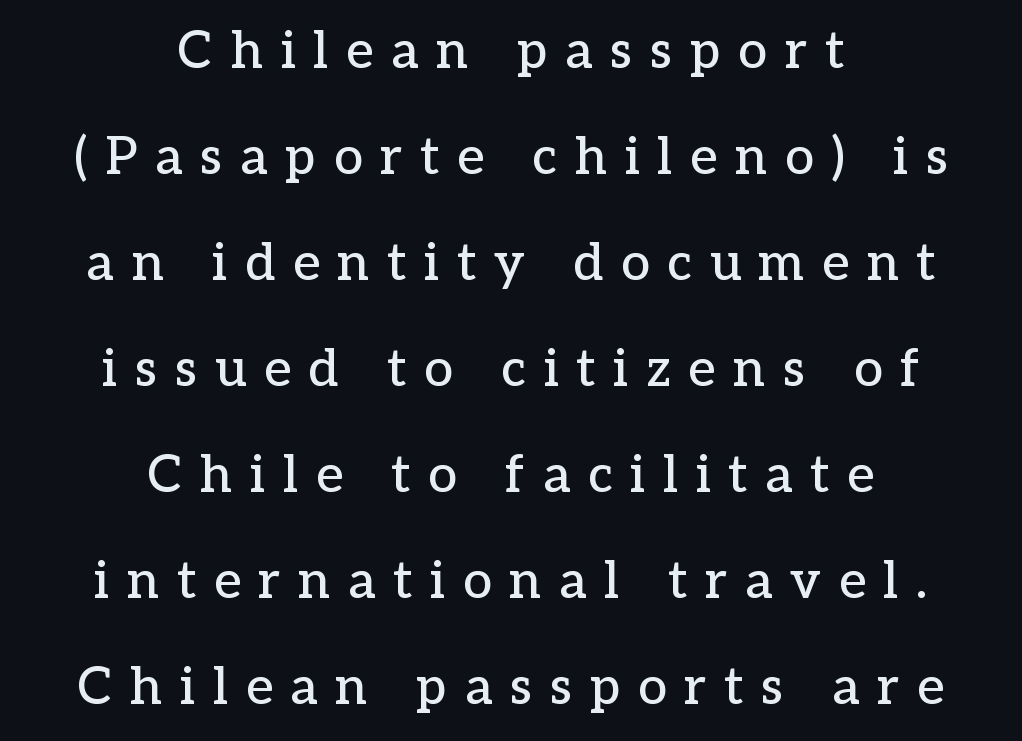
The image shows 52 px serif type, upright; set centered, loose line spacing (2.04x), unusually wide letter spacing (+0.34 em), not underlined; low stroke contrast and a medium x-height.
